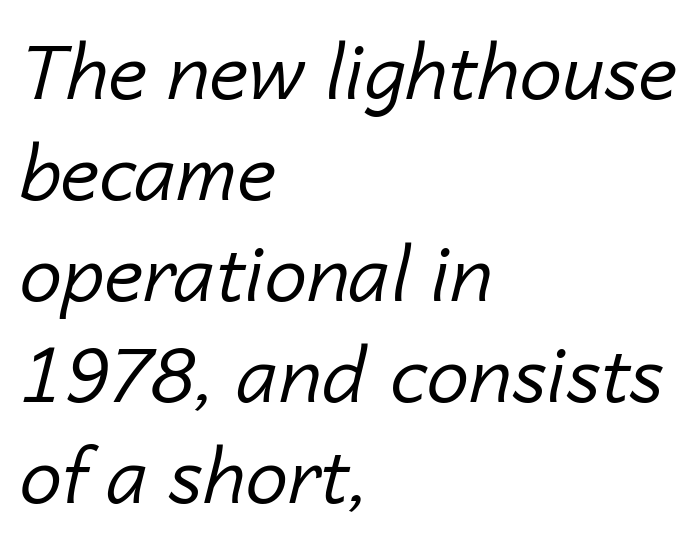
{"italic": "yes", "lean": "right", "slant_degrees": 14, "bold": "no", "weight": "regular", "width": "normal", "stroke_contrast": "low", "x_height": "medium", "monospaced": "no", "underline": "no", "align": "left", "line_spacing": "normal", "line_spacing_ratio": 1.33, "letter_spacing": "normal", "letter_spacing_em": 0.0, "glyph_px": 76}
